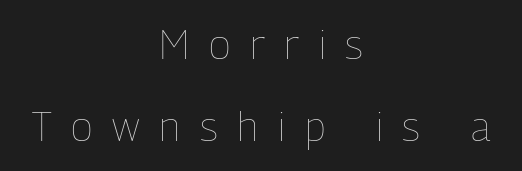
Q: Is the text bold? A: No.
Q: Is the text italic (slanted)? A: No, it is upright.
Q: Is the text underlined? A: No.
Q: How is the paragraph aligned? A: Centered.
Q: Is the spacing between letters normal or unusually wide? A: Unusually wide.
Q: Is the spacing between lines tight, normal or loose? A: Loose.
Q: Width (condensed, normal, or wide)? A: Condensed.
Q: Stroke contrast? A: Low.
Q: x-height? A: Medium.
Q: Monospaced? A: No.
